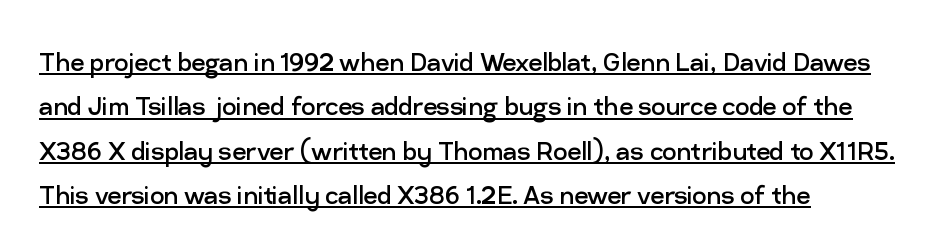
{"serif": "no", "italic": "no", "bold": "no", "weight": "regular", "width": "normal", "stroke_contrast": "low", "x_height": "medium", "monospaced": "no", "underline": "yes", "align": "left", "line_spacing": "normal", "line_spacing_ratio": 1.43, "letter_spacing": "normal", "letter_spacing_em": 0.0, "glyph_px": 31}
